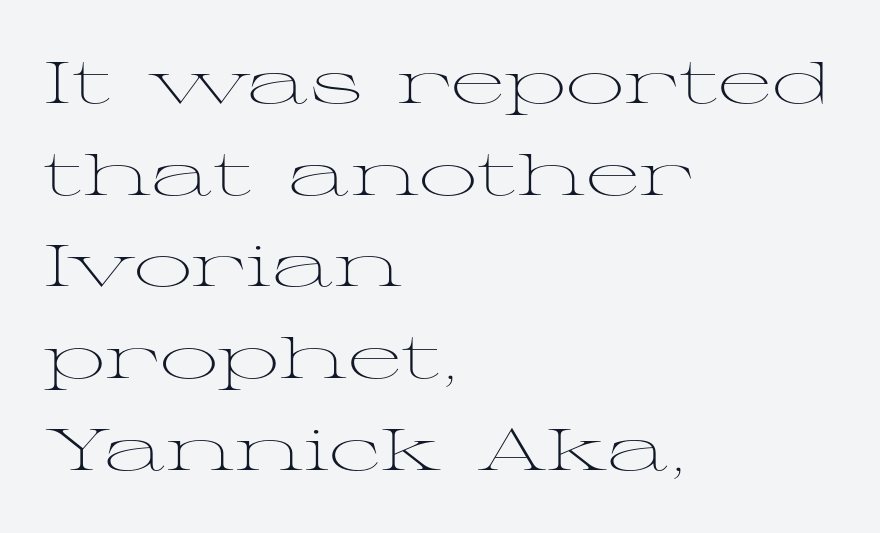
{"serif": "yes", "italic": "no", "bold": "no", "weight": "light", "width": "wide", "stroke_contrast": "medium", "x_height": "medium", "monospaced": "no", "underline": "no", "align": "left", "line_spacing": "normal", "line_spacing_ratio": 1.58, "letter_spacing": "normal", "letter_spacing_em": 0.0, "glyph_px": 58}
